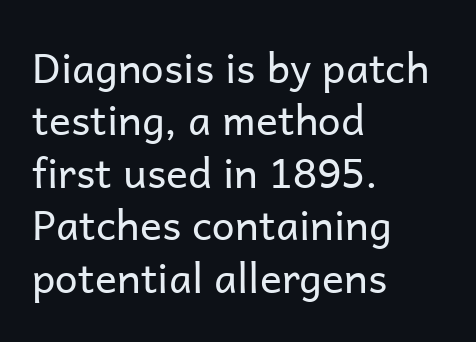
The image shows 41 px regular-weight sans-serif type, upright; set left-aligned, normal line spacing (1.28x), normal letter spacing, not underlined; low stroke contrast and a medium x-height.
